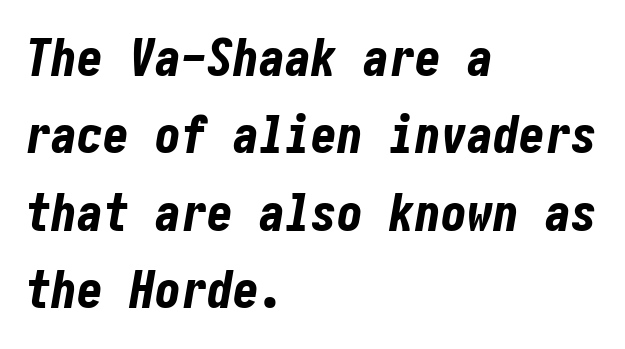
{"italic": "yes", "lean": "right", "slant_degrees": 10, "bold": "yes", "weight": "bold", "width": "condensed", "stroke_contrast": "low", "x_height": "medium", "underline": "no", "align": "left", "line_spacing": "normal", "line_spacing_ratio": 1.49, "letter_spacing": "normal", "letter_spacing_em": 0.0, "glyph_px": 52}
